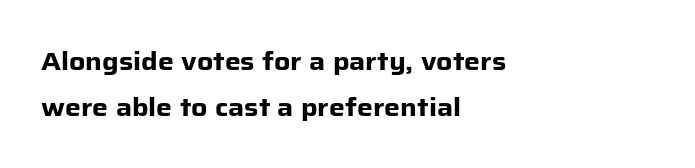
Q: Is the text bold? A: Yes.
Q: Is the text italic (slanted)? A: No, it is upright.
Q: Is the text underlined? A: No.
Q: How is the paragraph aligned? A: Left-aligned.
Q: Is the spacing between letters normal or unusually wide? A: Normal.
